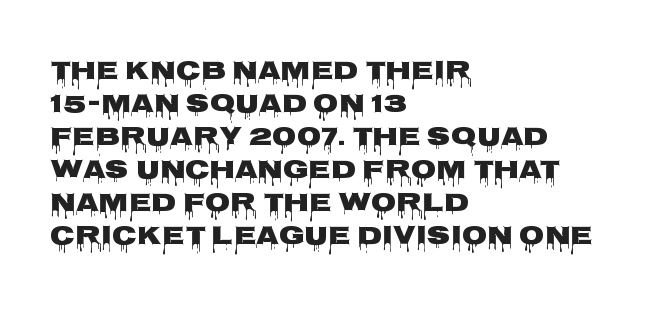
Q: Is the text bold? A: Yes.
Q: Is the text italic (slanted)? A: No, it is upright.
Q: Is the text underlined? A: No.
Q: How is the paragraph aligned? A: Left-aligned.
Q: Is the spacing between letters normal or unusually wide? A: Normal.
Q: Is the spacing between lines tight, normal or loose? A: Normal.
